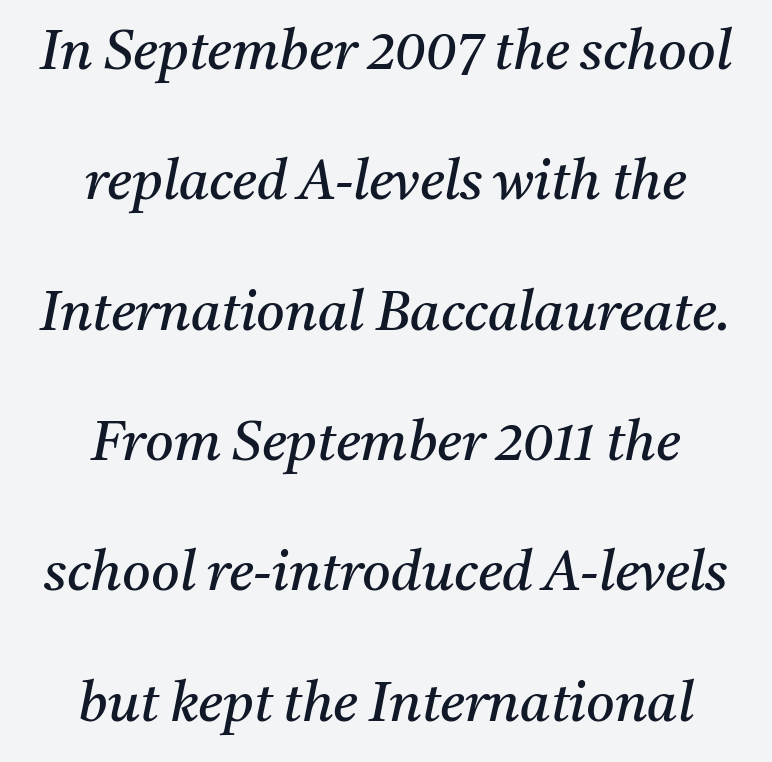
The image shows 55 px regular-weight serif type, italic (leaning right); set centered, loose line spacing (2.37x), normal letter spacing, not underlined; medium stroke contrast and a medium x-height.
